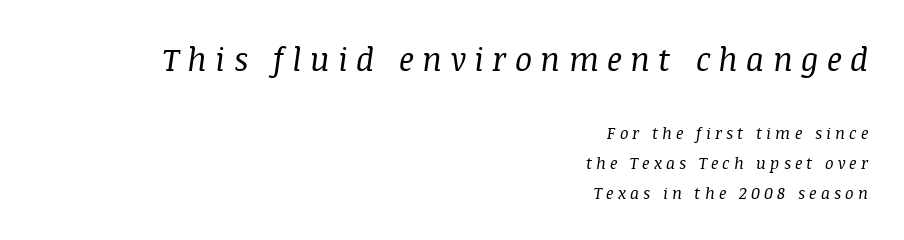
{"serif": "yes", "italic": "yes", "lean": "right", "slant_degrees": 8, "bold": "no", "weight": "regular", "width": "normal", "stroke_contrast": "medium", "x_height": "large", "monospaced": "no", "underline": "no", "align": "right", "line_spacing_ratio": 1.86, "letter_spacing": "wide", "letter_spacing_em": 0.26, "larger_block": "first", "size_ratio": 2.0, "glyph_px": 32}
